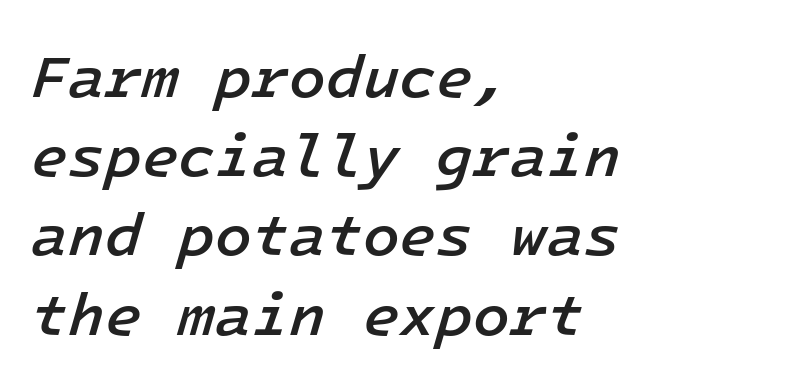
{"italic": "yes", "lean": "right", "slant_degrees": 16, "bold": "semi", "weight": "semibold", "width": "normal", "stroke_contrast": "low", "x_height": "medium", "monospaced": "yes", "underline": "no", "align": "left", "line_spacing": "normal", "line_spacing_ratio": 1.32, "letter_spacing": "normal", "letter_spacing_em": 0.0, "glyph_px": 60}
